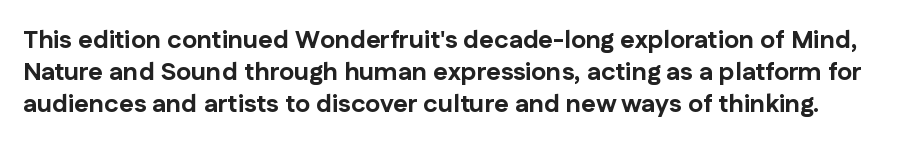
Does the weight exceed regular? Yes, all the way to bold. The passage shown is not underscored anywhere. Vertically, the passage feels balanced, rows spaced as you'd expect. Characters follow at the spacing the type designer built in. In terms of posture, this sample is upright.
